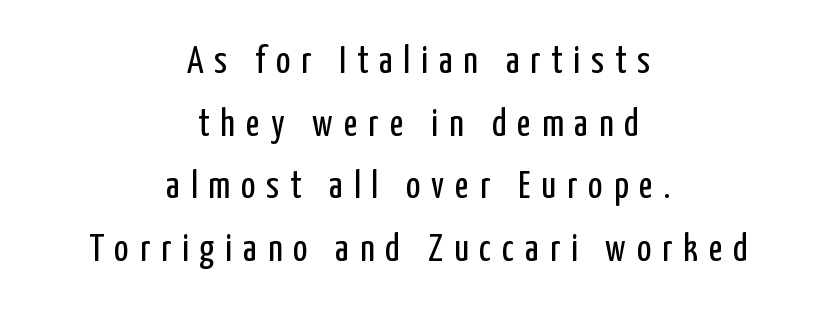
The image shows 38 px regular-weight, condensed sans-serif type, upright; set centered, normal line spacing (1.65x), unusually wide letter spacing (+0.29 em), not underlined; low stroke contrast and a medium x-height.
